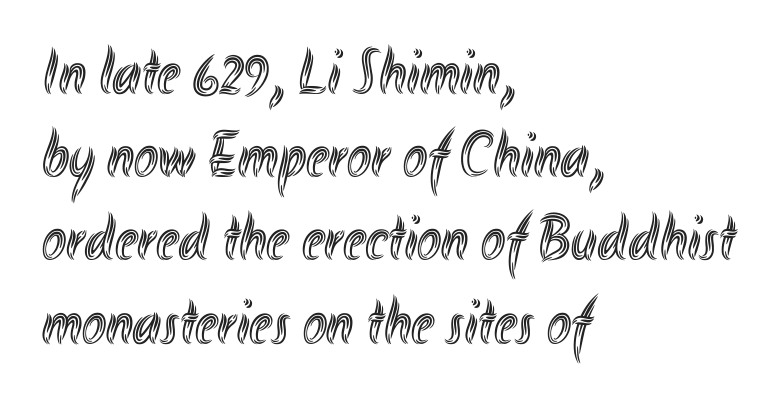
The image shows 65 px condensed type; set left-aligned, normal line spacing (1.28x), normal letter spacing, not underlined; a small x-height.
